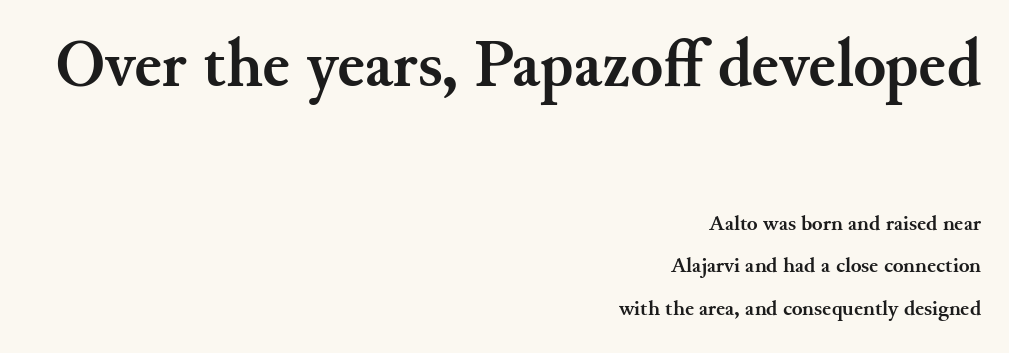
This rendering uses right alignment, leaving the left contour irregular. What's the leading like? Stretched, with rows far apart. Lines of text with bare space underneath. The passage shown has conventional tracking throughout. Look at the glyph heights: the upper group is clearly the bigger setting.
